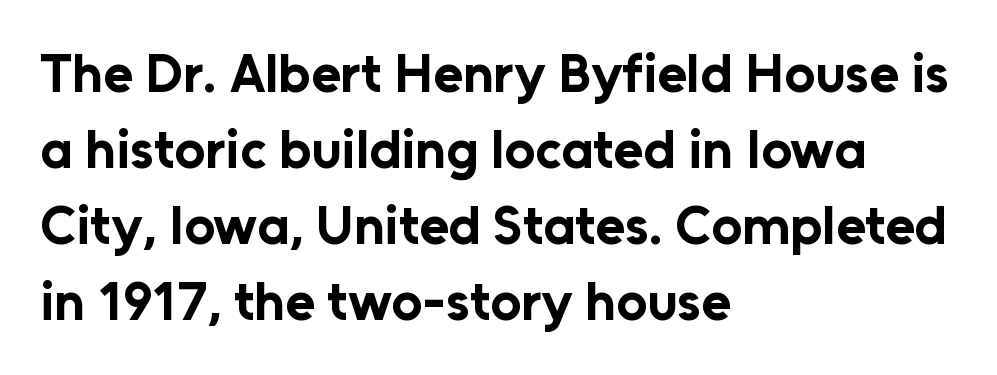
Q: Is the text bold? A: Yes.
Q: Is the text italic (slanted)? A: No, it is upright.
Q: Is the typeface a serif or a sans-serif typeface? A: Sans-serif.
Q: Is the text underlined? A: No.
Q: How is the paragraph aligned? A: Left-aligned.
Q: Is the spacing between letters normal or unusually wide? A: Normal.
Q: Is the spacing between lines tight, normal or loose? A: Normal.
Q: Width (condensed, normal, or wide)? A: Normal.
Q: Stroke contrast? A: Low.
Q: x-height? A: Medium.
Q: Monospaced? A: No.
